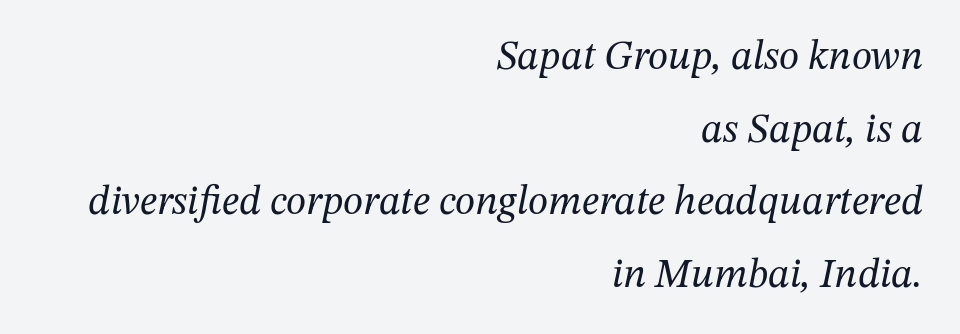
A typesetter would call this zero additional tracking. Each letter keeps its own natural width here, so spacing adapts to shape. Observe the serifs anchoring each vertical stroke in this sample. If you drew a ruler down the right edge, every line would touch it.
